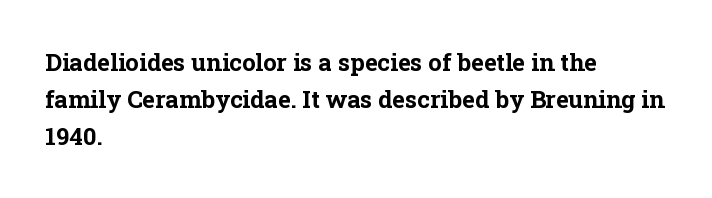
{"italic": "no", "bold": "yes", "underline": "no", "align": "left", "line_spacing": "normal", "line_spacing_ratio": 1.55, "letter_spacing": "normal", "letter_spacing_em": 0.0, "glyph_px": 24}
